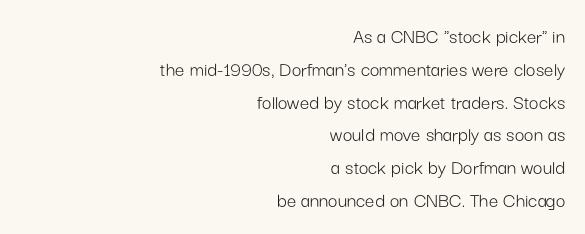
The space between consecutive lines is moderate. These lines were composed using upright roman letters. Beneath every word, the page is bare. The passage shown has conventional tracking throughout. If you drew a ruler down the right edge, every line would touch it.
